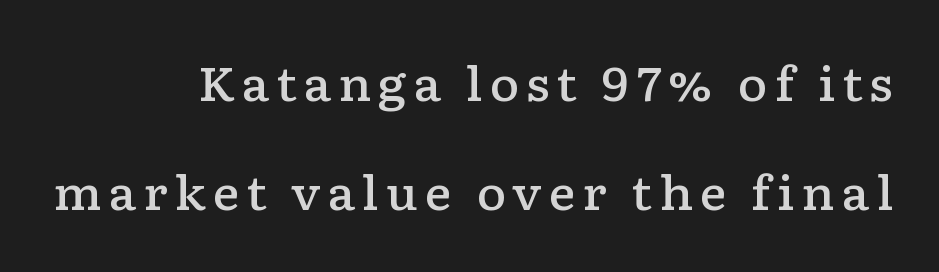
Q: Is the text bold? A: Semi-bold.
Q: Is the text italic (slanted)? A: No, it is upright.
Q: Is the typeface a serif or a sans-serif typeface? A: Serif.
Q: Is the text underlined? A: No.
Q: How is the paragraph aligned? A: Right-aligned.
Q: Is the spacing between lines tight, normal or loose? A: Loose.
Q: Width (condensed, normal, or wide)? A: Wide.
Q: Stroke contrast? A: Low.
Q: x-height? A: Medium.
Q: Monospaced? A: No.
